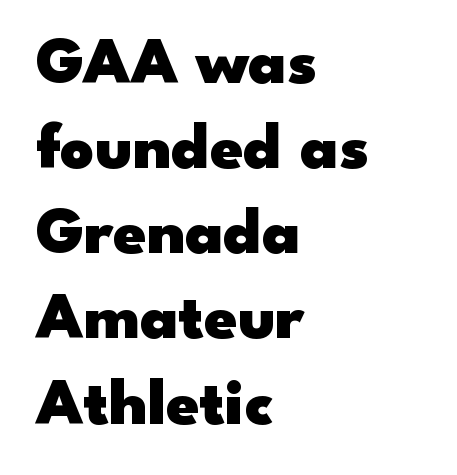
Q: Is the text bold? A: Yes.
Q: Is the text italic (slanted)? A: No, it is upright.
Q: Is the typeface a serif or a sans-serif typeface? A: Sans-serif.
Q: Is the text underlined? A: No.
Q: How is the paragraph aligned? A: Left-aligned.
Q: Is the spacing between letters normal or unusually wide? A: Normal.
Q: Is the spacing between lines tight, normal or loose? A: Normal.
Q: Width (condensed, normal, or wide)? A: Wide.
Q: Stroke contrast? A: Low.
Q: x-height? A: Small.
Q: Monospaced? A: No.
